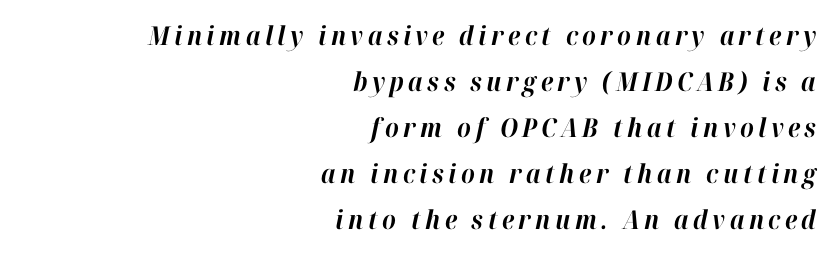
The image shows 26 px bold type, italic (leaning right); set right-aligned, line spacing 1.77x, not underlined.
